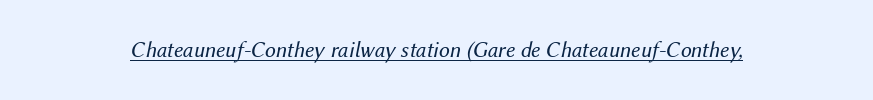
Underlining? Definitely there. When letters slant like this, we call the style italic. Words appear dense and cohesive because spacing is normal. Letters have the restrained weight of plain body copy at most.
